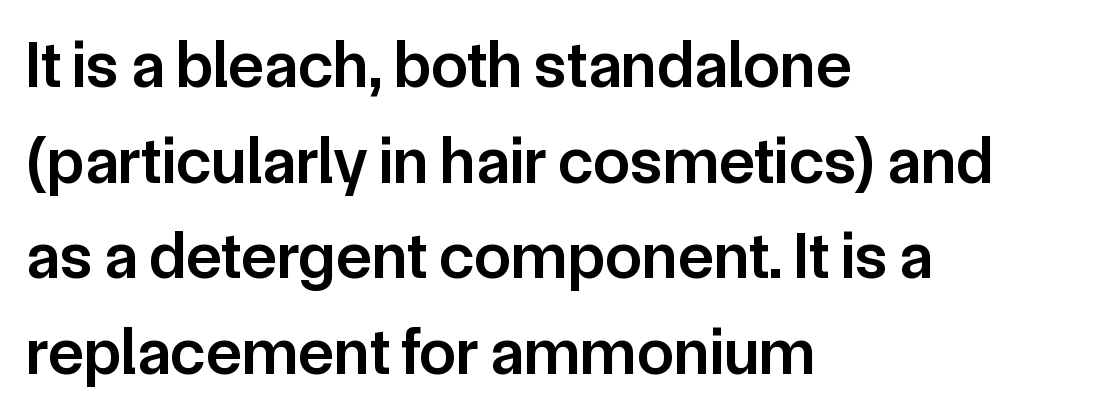
In terms of posture, this sample is upright. Line starts are locked; line ends wander. This rendering features lettering with no underline. The lines sit at an ordinary, default distance from one another. As a designer I'd log this as weight 600, semibold. Think of a printed novel: that variable character pitch is what you see here.
